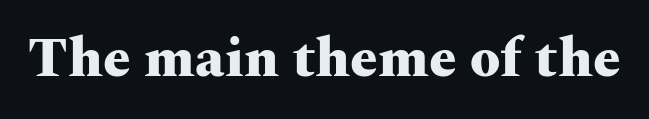
Just letters on the line, the space beneath them empty. It's the straight-up-and-down kind of type. Does extra space separate the letters? No, they use regular spacing. Type style note: has serifs.
